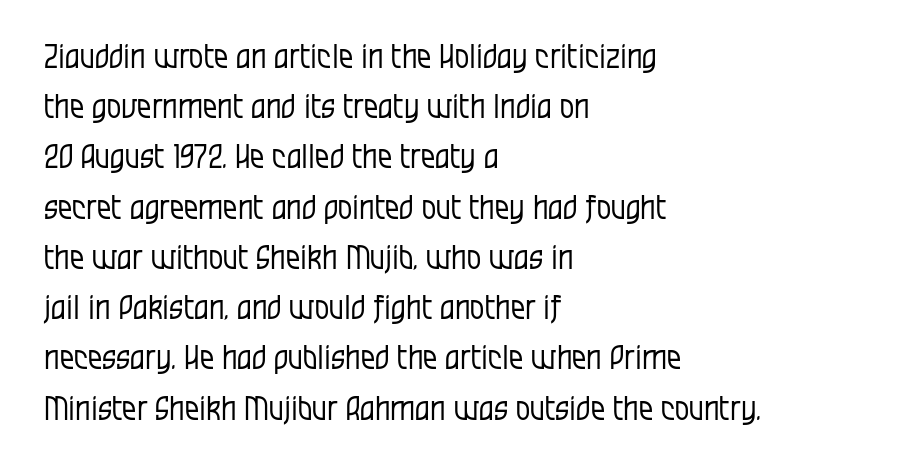
Teacher's note: observe the even left margin — that is flush-left alignment. It's the straight-up-and-down kind of type. The letters advance in unequal steps, a hallmark of proportional type. Between one letter and the next there's only the usual sliver of space.
